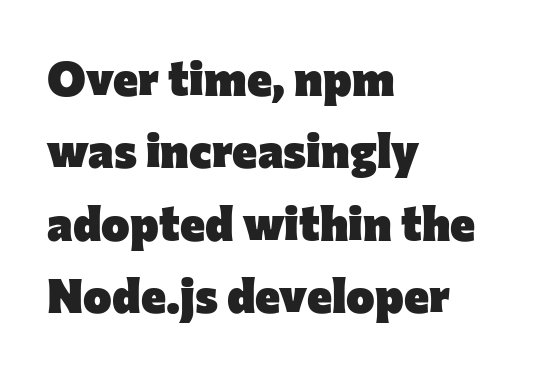
{"serif": "no", "italic": "no", "bold": "yes", "weight": "heavy", "width": "normal", "stroke_contrast": "low", "x_height": "medium", "monospaced": "no", "underline": "no", "align": "left", "line_spacing": "normal", "line_spacing_ratio": 1.51, "letter_spacing": "normal", "letter_spacing_em": 0.0, "glyph_px": 48}
